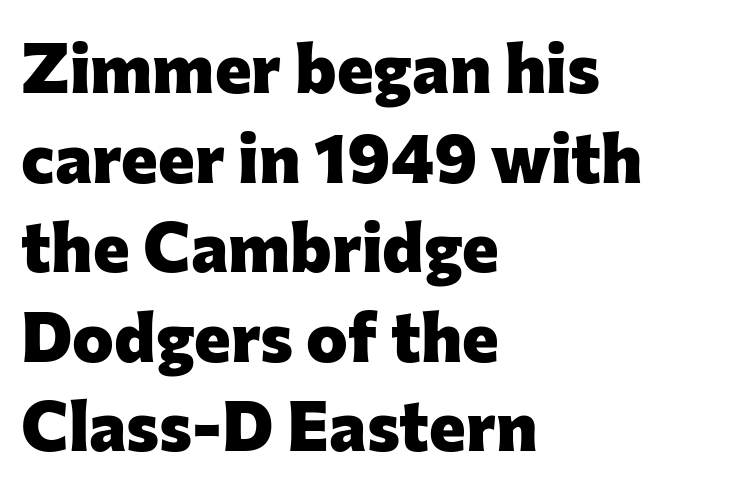
The passage shown is typeset with a sans-serif family. Notice how descenders clear the ascenders below comfortably — that's standard leading. Reading down the block, your eye returns to a fixed left position each line. The space directly below the letters is spotless. Spacing verdict: proportional, widths tailored to each character. Short note: letters normally spaced.
